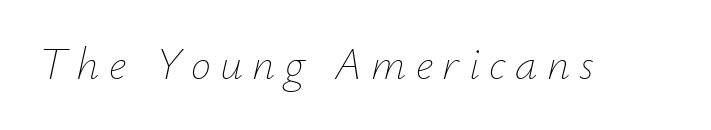
{"italic": "yes", "lean": "right", "slant_degrees": 12, "bold": "no", "weight": "thin", "width": "normal", "stroke_contrast": "low", "x_height": "small", "monospaced": "no", "underline": "no", "letter_spacing": "wide", "letter_spacing_em": 0.21, "glyph_px": 45}
